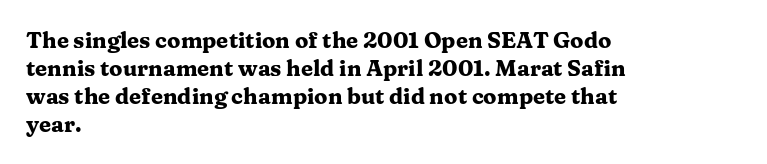
The image shows 22 px bold type, upright; set left-aligned, normal line spacing (1.27x), normal letter spacing, not underlined.
